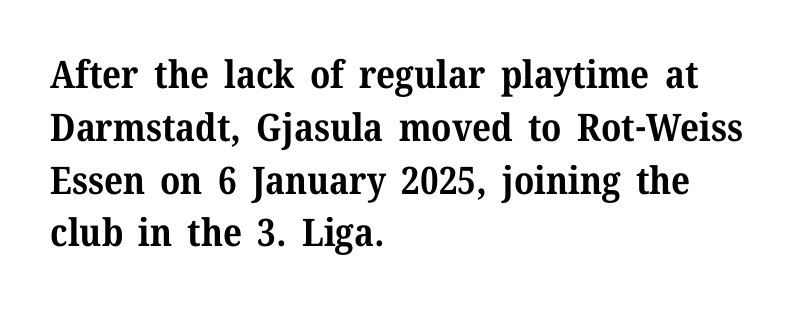
{"serif": "yes", "italic": "no", "bold": "yes", "weight": "bold", "width": "normal", "stroke_contrast": "medium", "x_height": "medium", "monospaced": "no", "underline": "no", "align": "left", "line_spacing": "normal", "line_spacing_ratio": 1.39, "letter_spacing": "normal", "letter_spacing_em": 0.0, "glyph_px": 38}
